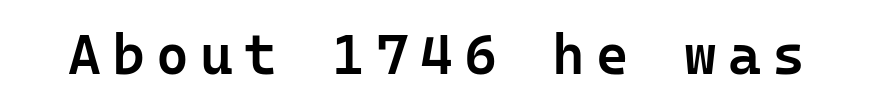
The image shows 56 px semibold sans-serif type, upright, monospaced; set unusually wide letter spacing (+0.2 em), not underlined; low stroke contrast and a medium x-height.
